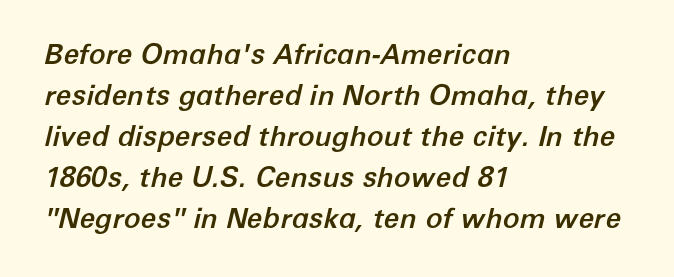
Notice how the stems are inclined rather than vertical — that's the hallmark of italics. Here the designer chose a conventional face with non-uniform glyph widths. Teacher's note: observe the even left margin — that is flush-left alignment. Compared with typical body copy, the letter spacing here is the same. Quick note: interline space is typical. Lines of text with bare space underneath.
